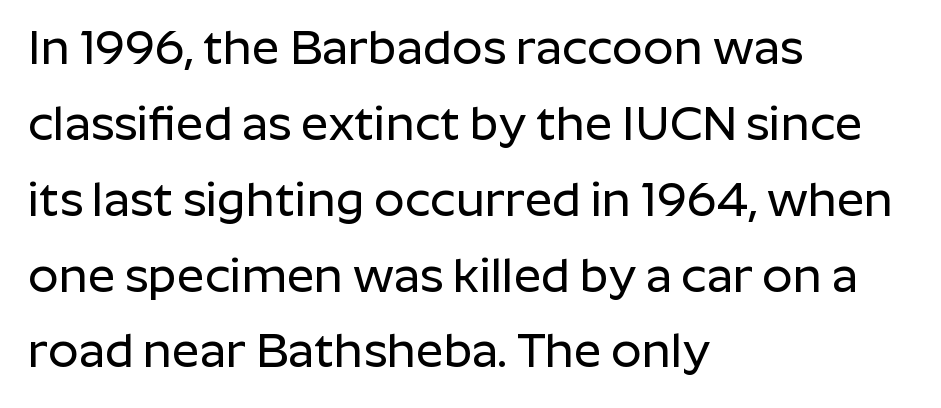
{"serif": "no", "italic": "no", "width": "normal", "stroke_contrast": "low", "x_height": "medium", "monospaced": "no", "underline": "no", "align": "left", "line_spacing": "normal", "line_spacing_ratio": 1.58, "letter_spacing": "normal", "letter_spacing_em": 0.0, "glyph_px": 48}
